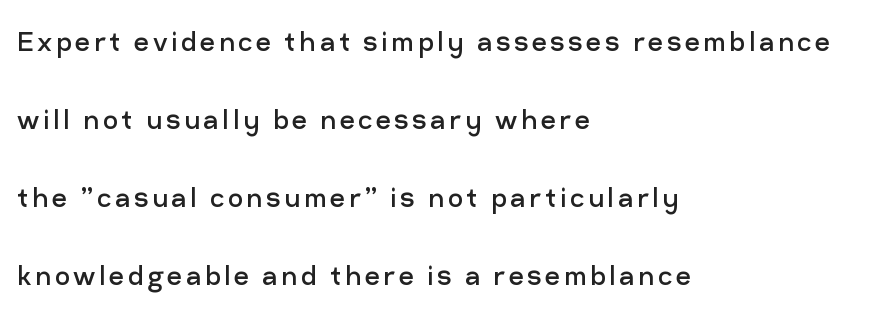
You could not count columns in this text — the font is proportionally spaced. Notice how the passage keeps a crisp vertical edge on the left only. Compared with typical paragraphs, the rows here are farther apart. The passage shown is not bold in any degree. Check under the words: just untouched page. The letters stand upright; this is a roman face.
